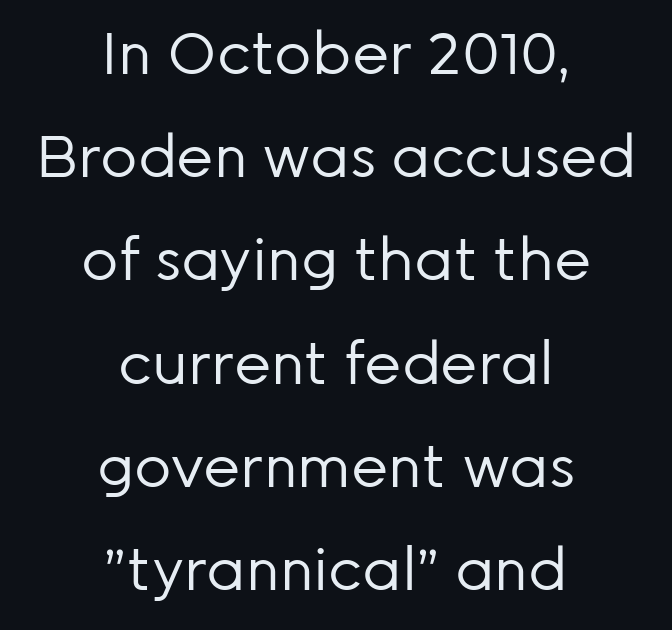
Serif or sans? Sans — the stroke terminals are bare. A clean baseline with only descenders dipping below it. Glyph-to-glyph distance matches everyday printed text. Compared with a flush-left layout, this one balances lines on the center instead. Heft: none added — not bold. This is the regular roman posture of the typeface.
